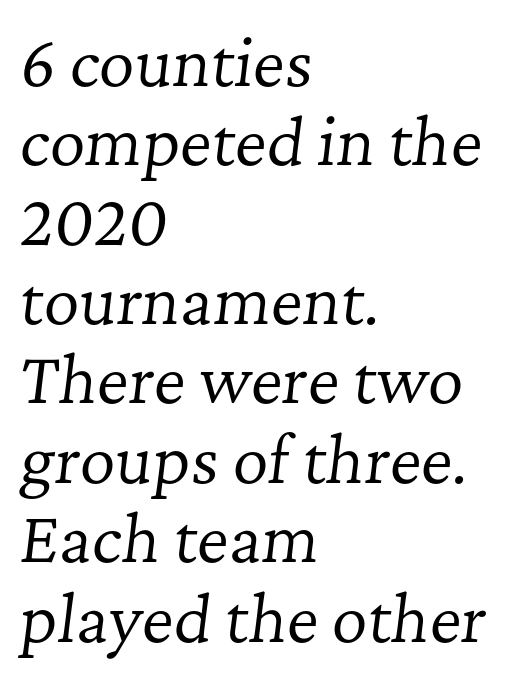
{"serif": "yes", "italic": "yes", "lean": "right", "slant_degrees": 7, "bold": "no", "weight": "regular", "width": "normal", "stroke_contrast": "low", "x_height": "medium", "monospaced": "no", "underline": "no", "align": "left", "line_spacing": "normal", "line_spacing_ratio": 1.28, "letter_spacing": "normal", "letter_spacing_em": 0.0, "glyph_px": 62}
